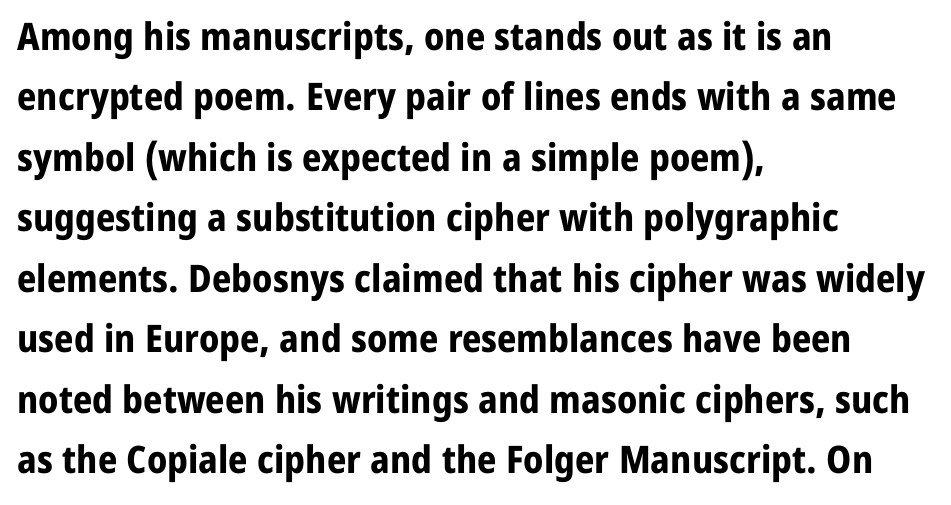
Normally led — the rows are evenly, conventionally spaced. The text was rendered using a sans face with plain stroke endings. Do the characters align in a grid? No, the font is proportional. Notice how thick the strokes are: this is what a full bold looks like. What stands out about the letter spacing? Nothing — it is the standard amount.
